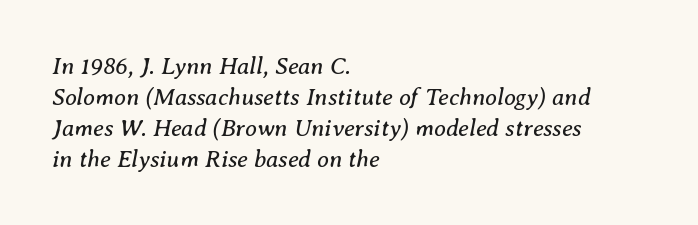
Q: Is the text bold? A: No.
Q: Is the text italic (slanted)? A: Yes, it leans right by about 8 degrees.
Q: Is the text underlined? A: No.
Q: How is the paragraph aligned? A: Left-aligned.
Q: Is the spacing between letters normal or unusually wide? A: Normal.
Q: Is the spacing between lines tight, normal or loose? A: Normal.
